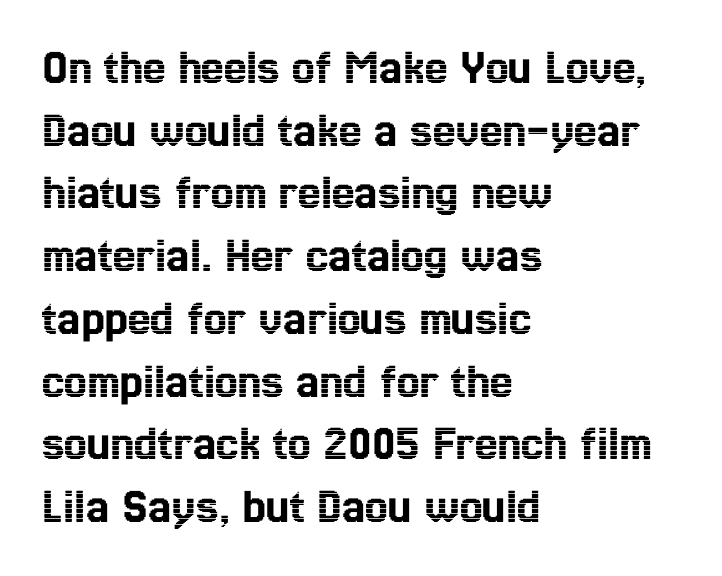
The image shows 51 px condensed type, upright; set left-aligned, line spacing 1.23x, normal letter spacing, not underlined; a medium x-height.
